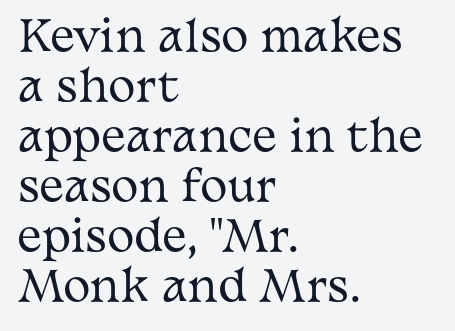
The image shows 41 px regular-weight, wide serif type, upright; set left-aligned, line spacing 1.22x, normal letter spacing, not underlined; medium stroke contrast and a medium x-height.
